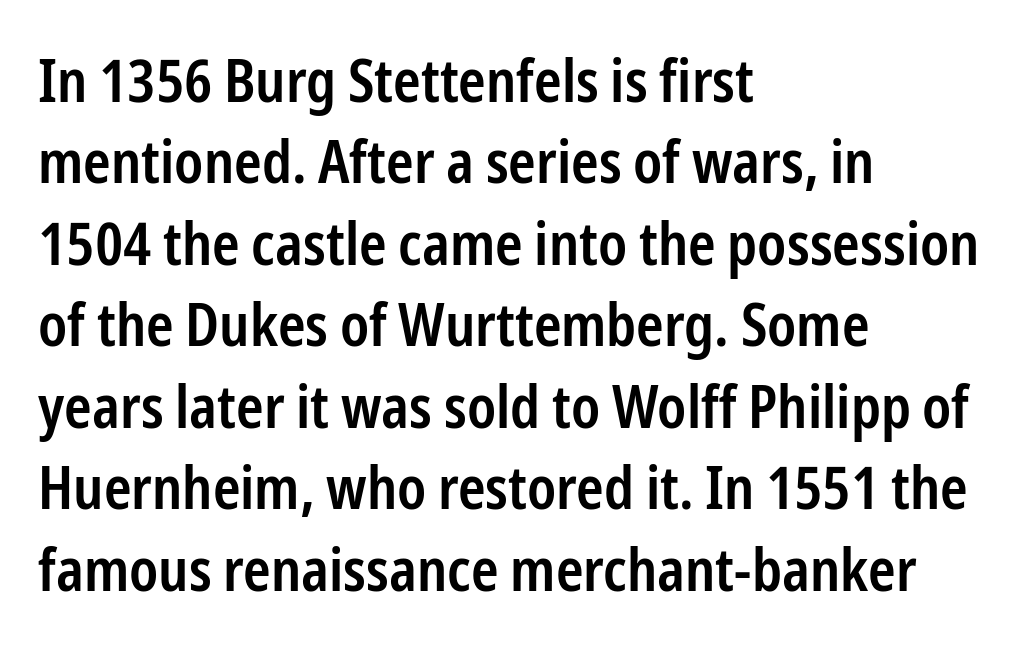
Q: Is the text bold? A: Semi-bold.
Q: Is the text italic (slanted)? A: No, it is upright.
Q: Is the typeface a serif or a sans-serif typeface? A: Sans-serif.
Q: Is the text underlined? A: No.
Q: How is the paragraph aligned? A: Left-aligned.
Q: Is the spacing between letters normal or unusually wide? A: Normal.
Q: Is the spacing between lines tight, normal or loose? A: Normal.
Q: Width (condensed, normal, or wide)? A: Condensed.
Q: Stroke contrast? A: Low.
Q: x-height? A: Medium.
Q: Monospaced? A: No.
